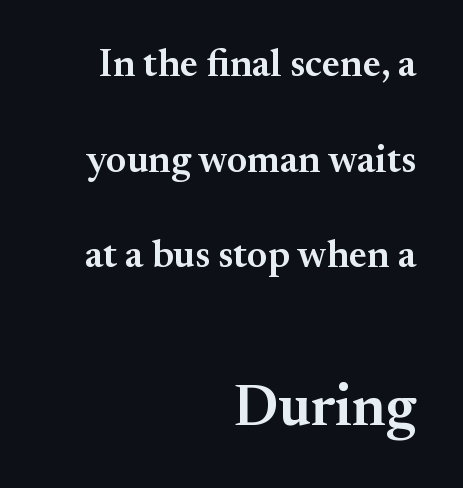
The more generous point size was reserved for the lower chunk. This sample has the flowing, uneven cadence of proportional lettering. Semibold letterforms, between regular and bold. Check under the words: just untouched page.
